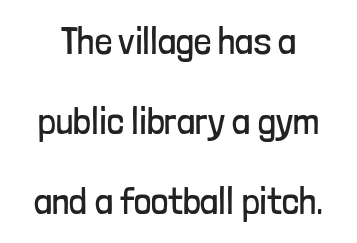
{"serif": "no", "italic": "no", "bold": "no", "weight": "regular", "width": "condensed", "stroke_contrast": "low", "x_height": "medium", "monospaced": "no", "underline": "no", "line_spacing": "loose", "line_spacing_ratio": 2.11, "letter_spacing": "normal", "letter_spacing_em": 0.0, "glyph_px": 38}
